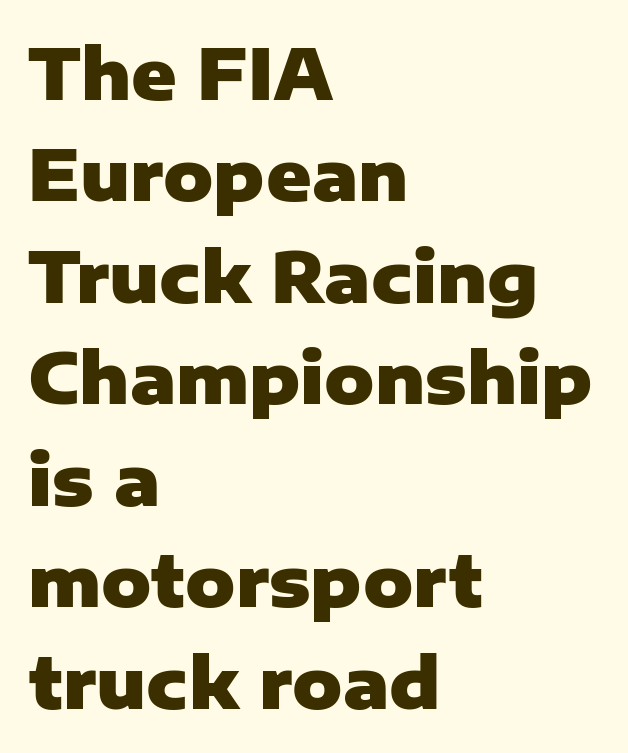
The image shows 69 px heavy sans-serif type, upright; set left-aligned, normal line spacing (1.47x), normal letter spacing, not underlined; low stroke contrast and a medium x-height.
